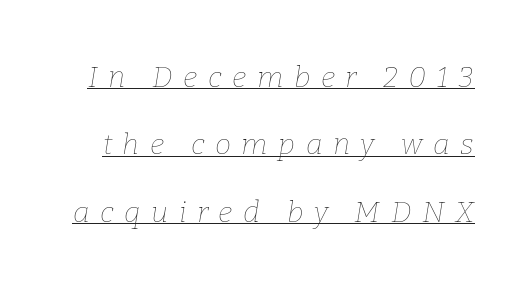
Q: Is the text bold? A: No.
Q: Is the text italic (slanted)? A: Yes, it leans right by about 9 degrees.
Q: Is the text underlined? A: Yes.
Q: Is the spacing between letters normal or unusually wide? A: Unusually wide.
Q: Is the spacing between lines tight, normal or loose? A: Loose.
Q: Width (condensed, normal, or wide)? A: Normal.
Q: Stroke contrast? A: Low.
Q: x-height? A: Medium.
Q: Monospaced? A: No.
